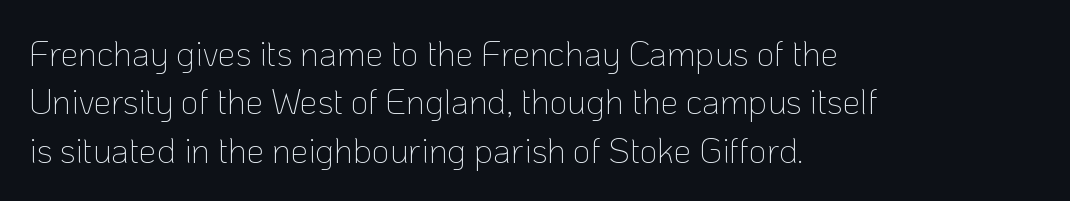
Q: Is the text bold? A: No.
Q: Is the text italic (slanted)? A: No, it is upright.
Q: Is the typeface a serif or a sans-serif typeface? A: Sans-serif.
Q: Is the text underlined? A: No.
Q: How is the paragraph aligned? A: Left-aligned.
Q: Is the spacing between letters normal or unusually wide? A: Normal.
Q: Is the spacing between lines tight, normal or loose? A: Normal.
Q: Width (condensed, normal, or wide)? A: Normal.
Q: Stroke contrast? A: Low.
Q: x-height? A: Medium.
Q: Monospaced? A: No.
